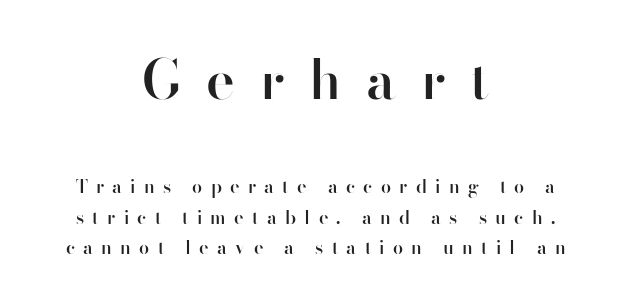
Q: Is the text bold? A: Semi-bold.
Q: Is the text italic (slanted)? A: No, it is upright.
Q: Is the typeface a serif or a sans-serif typeface? A: Sans-serif.
Q: Is the text underlined? A: No.
Q: How is the paragraph aligned? A: Centered.
Q: Is the spacing between letters normal or unusually wide? A: Unusually wide.
Q: Is the spacing between lines tight, normal or loose? A: Normal.
Q: Which block of text is set in a larger size, the first (top) or the second (bottom)? A: The first (top) one.
Q: Width (condensed, normal, or wide)? A: Normal.
Q: Stroke contrast? A: High.
Q: x-height? A: Small.
Q: Monospaced? A: No.
